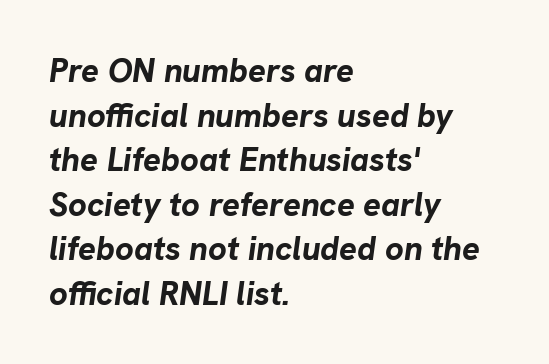
{"italic": "yes", "lean": "right", "slant_degrees": 8, "bold": "yes", "weight": "bold", "width": "normal", "stroke_contrast": "low", "x_height": "medium", "monospaced": "no", "underline": "no", "align": "left", "line_spacing": "normal", "line_spacing_ratio": 1.35, "letter_spacing": "normal", "letter_spacing_em": 0.0, "glyph_px": 33}
